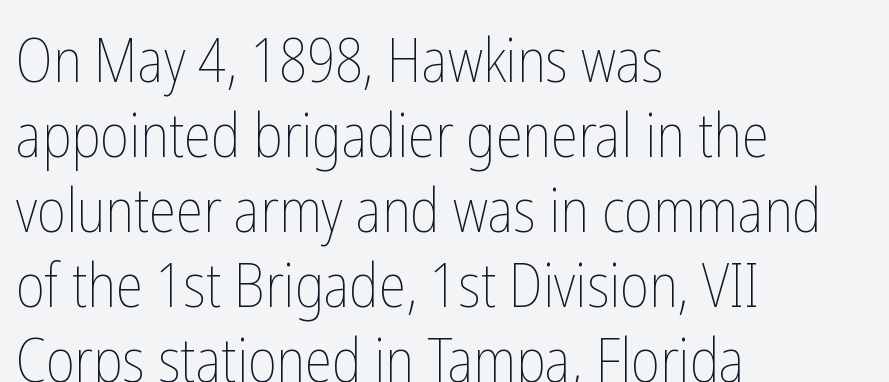
{"italic": "no", "bold": "no", "weight": "thin", "width": "condensed", "stroke_contrast": "low", "x_height": "medium", "monospaced": "no", "underline": "no", "align": "left", "line_spacing_ratio": 1.23, "letter_spacing": "normal", "letter_spacing_em": 0.0, "glyph_px": 61}
